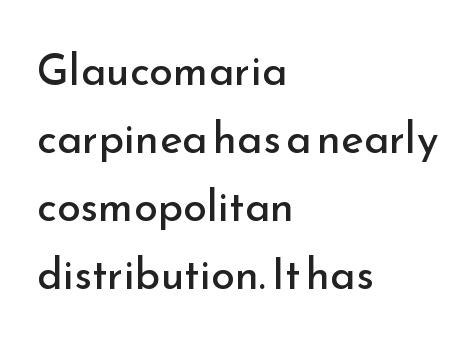
The image shows 43 px regular-weight sans-serif type, upright; set left-aligned, normal line spacing (1.58x), normal letter spacing, not underlined; low stroke contrast and a small x-height.
